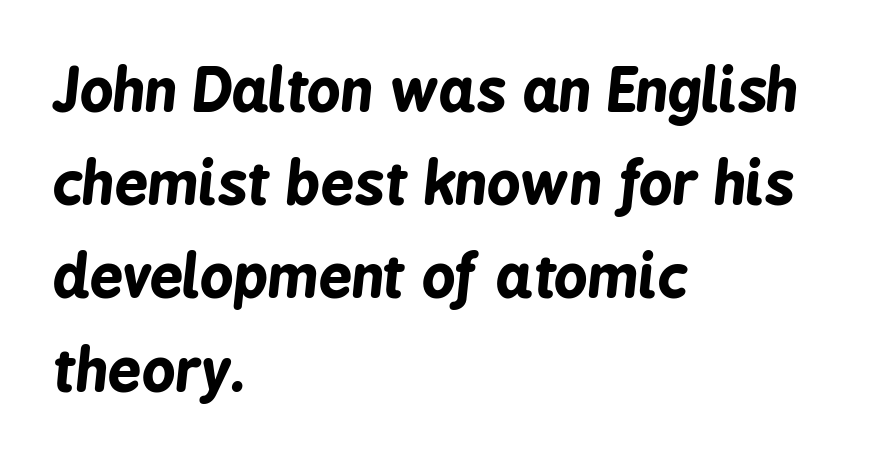
{"italic": "yes", "lean": "right", "slant_degrees": 6, "bold": "yes", "weight": "bold", "width": "condensed", "stroke_contrast": "low", "x_height": "medium", "monospaced": "no", "underline": "no", "align": "left", "line_spacing": "normal", "line_spacing_ratio": 1.58, "letter_spacing": "normal", "letter_spacing_em": 0.0, "glyph_px": 59}
